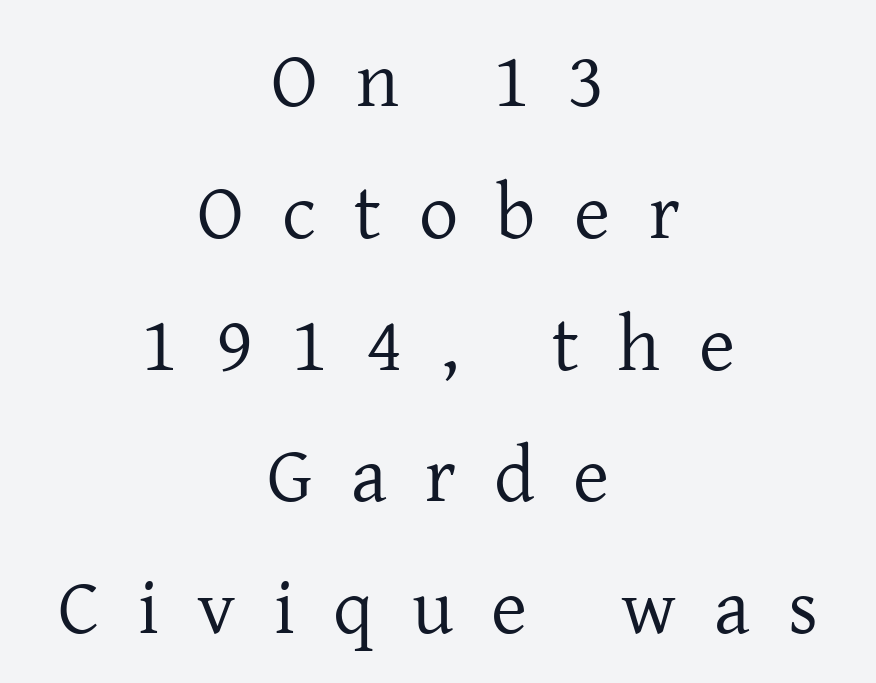
The image shows 78 px regular-weight serif type, upright; set centered, normal line spacing (1.69x), unusually wide letter spacing (+0.49 em), not underlined; low stroke contrast and a medium x-height.
